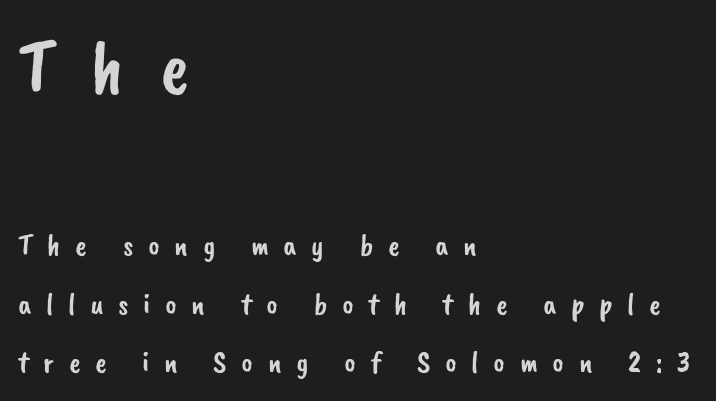
The upper block of text is set noticeably larger than the block beneath it. No feet cap the strokes, marking this as sans-serif type. A typesetter would call this heavily tracked-out type. Spacing verdict: proportional, widths tailored to each character.
